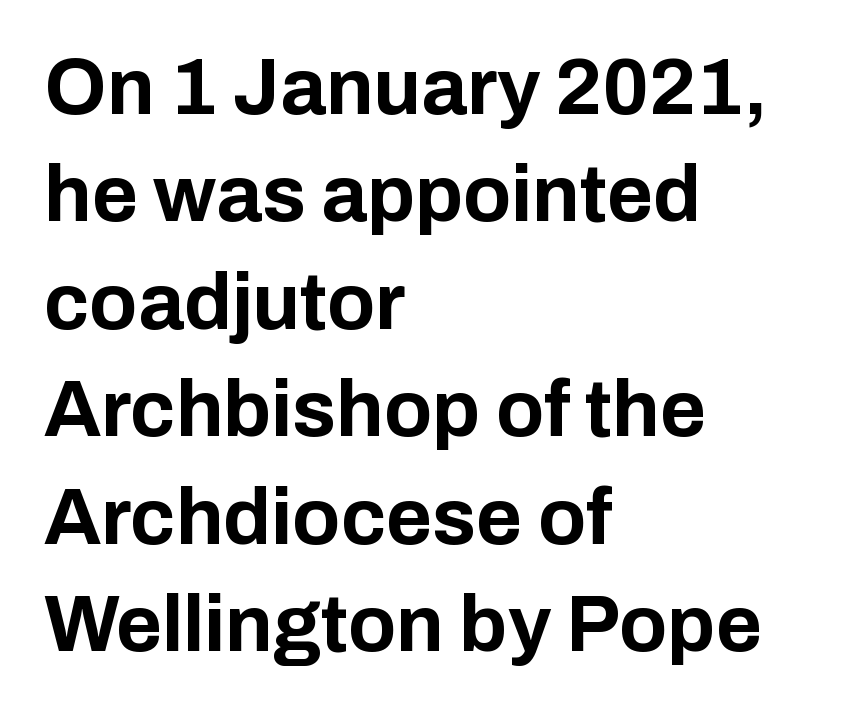
{"serif": "no", "italic": "no", "bold": "yes", "weight": "bold", "width": "normal", "stroke_contrast": "low", "x_height": "medium", "monospaced": "no", "underline": "no", "align": "left", "line_spacing": "normal", "line_spacing_ratio": 1.36, "letter_spacing": "normal", "letter_spacing_em": 0.0, "glyph_px": 79}
